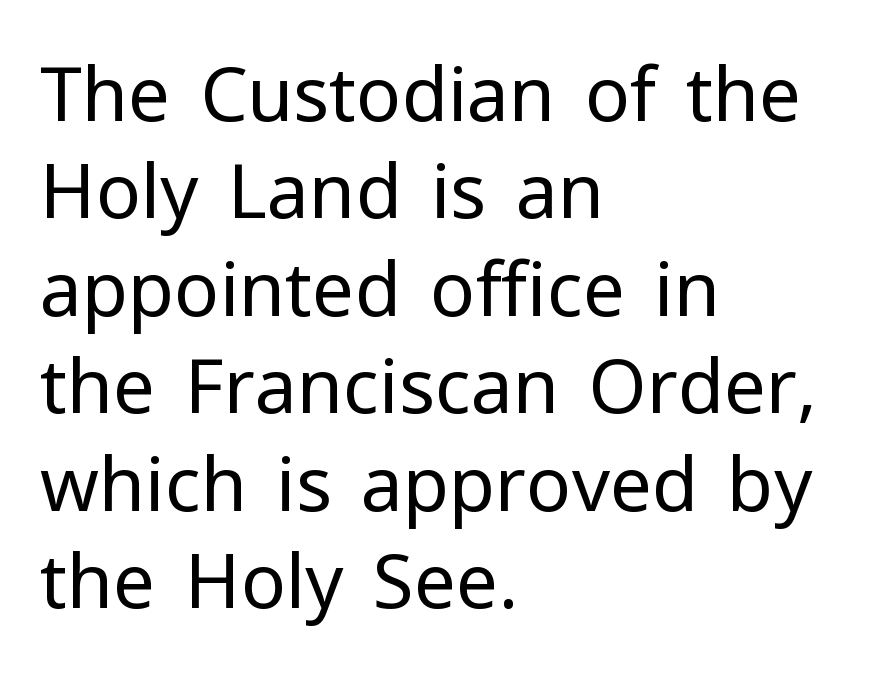
Reading down the block, your eye returns to a fixed left position each line. The typesetting does not lean heavy: it is not bold. Observe the absence of serifs on each vertical stroke in this sample. Quick note: underline off. The passage shown is typed in a proportional face where columns would drift. Is there much room between lines? A standard amount, neither cramped nor airy.
